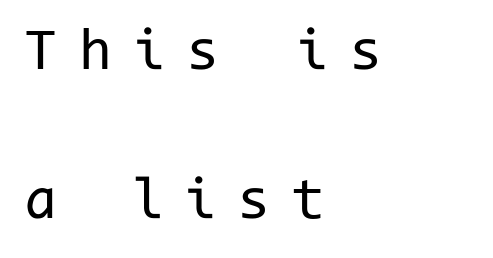
Q: Is the text bold? A: No.
Q: Is the text italic (slanted)? A: No, it is upright.
Q: Is the typeface a serif or a sans-serif typeface? A: Sans-serif.
Q: Is the text underlined? A: No.
Q: How is the paragraph aligned? A: Left-aligned.
Q: Is the spacing between letters normal or unusually wide? A: Unusually wide.
Q: Is the spacing between lines tight, normal or loose? A: Loose.
Q: Width (condensed, normal, or wide)? A: Normal.
Q: Stroke contrast? A: Low.
Q: x-height? A: Medium.
Q: Monospaced? A: Yes.
